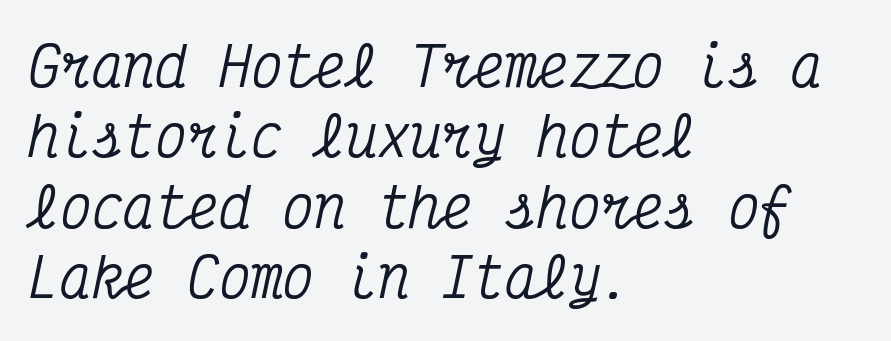
Reading down the column, the eye jumps a familiar distance to each next line. This rendering features lettering with no underline. Short note: letters normally spaced. The face used here has a pronounced slope to its letters.
